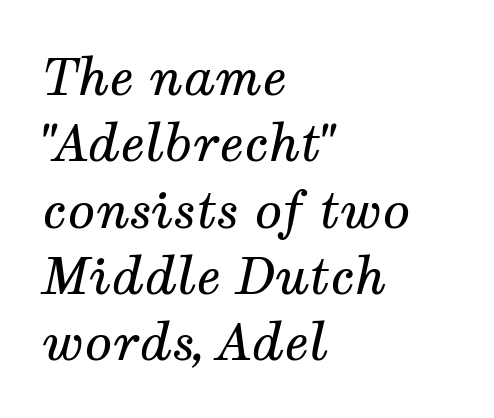
{"serif": "yes", "italic": "yes", "lean": "right", "slant_degrees": 12, "bold": "no", "weight": "regular", "width": "normal", "stroke_contrast": "medium", "x_height": "medium", "monospaced": "no", "underline": "no", "align": "left", "line_spacing": "normal", "line_spacing_ratio": 1.3, "letter_spacing": "normal", "letter_spacing_em": 0.0, "glyph_px": 51}
